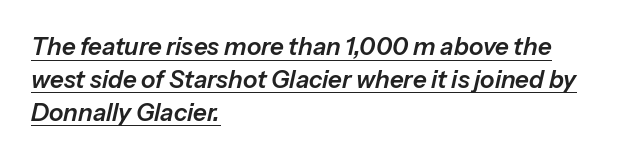
{"italic": "yes", "lean": "right", "slant_degrees": 13, "underline": "yes", "align": "left", "line_spacing": "normal", "line_spacing_ratio": 1.37, "letter_spacing": "normal", "letter_spacing_em": 0.0, "glyph_px": 24}
